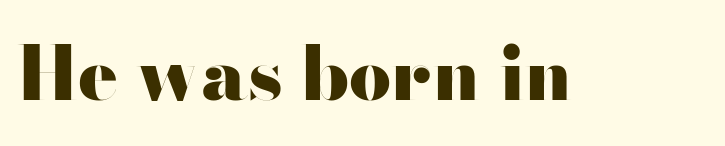
Q: Is the text bold? A: Yes.
Q: Is the text italic (slanted)? A: No, it is upright.
Q: Is the typeface a serif or a sans-serif typeface? A: Sans-serif.
Q: Is the text underlined? A: No.
Q: Is the spacing between letters normal or unusually wide? A: Normal.
Q: Width (condensed, normal, or wide)? A: Wide.
Q: Stroke contrast? A: High.
Q: x-height? A: Small.
Q: Monospaced? A: No.
